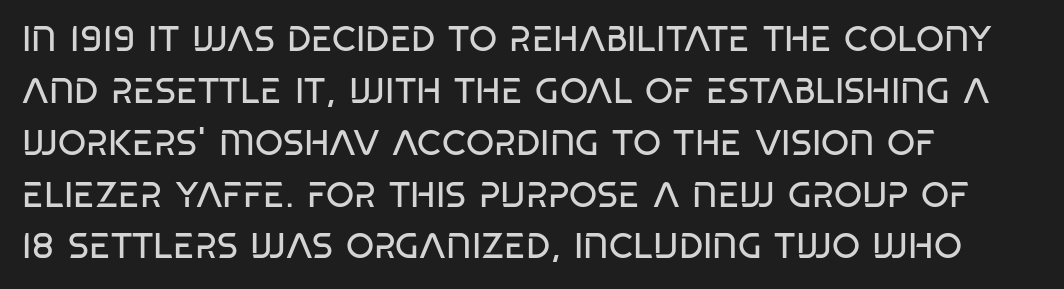
The image shows 36 px regular-weight, condensed sans-serif type; set left-aligned, normal line spacing (1.44x), normal letter spacing, not underlined; low stroke contrast and a large x-height.
